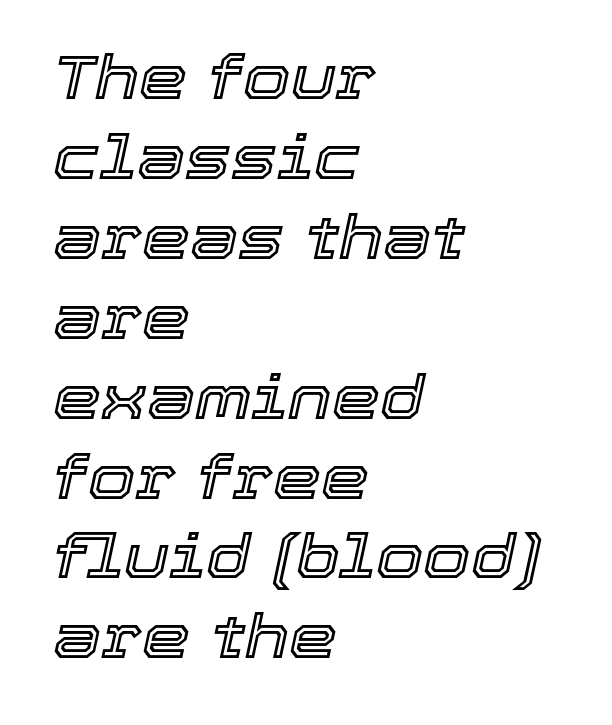
{"italic": "yes", "lean": "right", "slant_degrees": 12, "width": "normal", "x_height": "medium", "monospaced": "no", "underline": "no", "align": "left", "line_spacing": "normal", "line_spacing_ratio": 1.31, "letter_spacing": "normal", "letter_spacing_em": 0.0, "glyph_px": 61}
